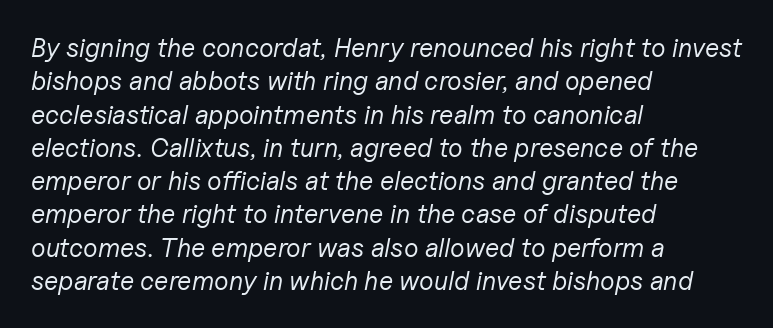
{"italic": "yes", "lean": "right", "slant_degrees": 11, "bold": "no", "underline": "no", "align": "left", "line_spacing": "normal", "line_spacing_ratio": 1.28, "letter_spacing": "normal", "letter_spacing_em": 0.0, "glyph_px": 26}
